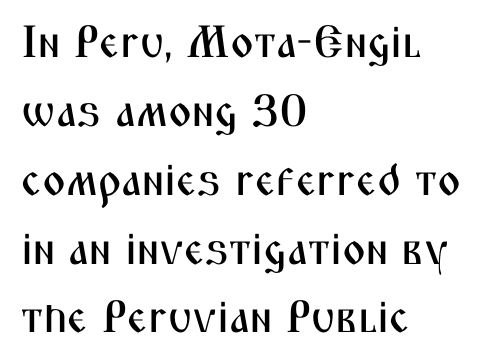
Q: Is the text italic (slanted)? A: No, it is upright.
Q: Is the typeface a serif or a sans-serif typeface? A: Sans-serif.
Q: Is the text underlined? A: No.
Q: How is the paragraph aligned? A: Left-aligned.
Q: Is the spacing between letters normal or unusually wide? A: Normal.
Q: Is the spacing between lines tight, normal or loose? A: Normal.
Q: Width (condensed, normal, or wide)? A: Condensed.
Q: Stroke contrast? A: Medium.
Q: x-height? A: Medium.
Q: Monospaced? A: No.
